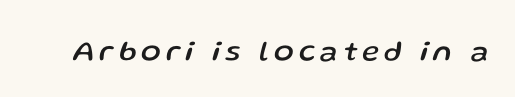
The image shows 29 px text type, italic (leaning right); set not underlined; low stroke contrast and a medium x-height.
